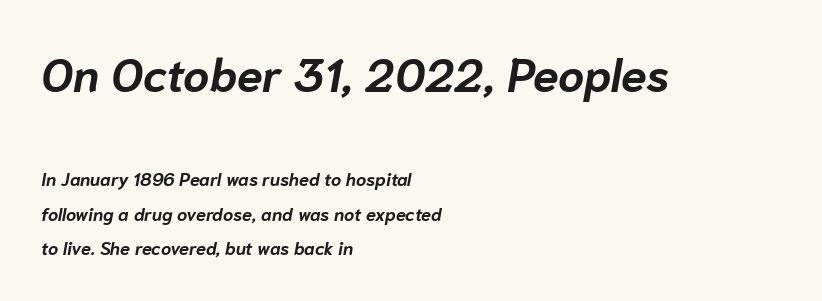
The image shows 46 px bold type, italic (leaning right); set left-aligned, loose line spacing (1.92x), normal letter spacing, not underlined; the first (top) block is 2.56x larger; low stroke contrast and a medium x-height.
